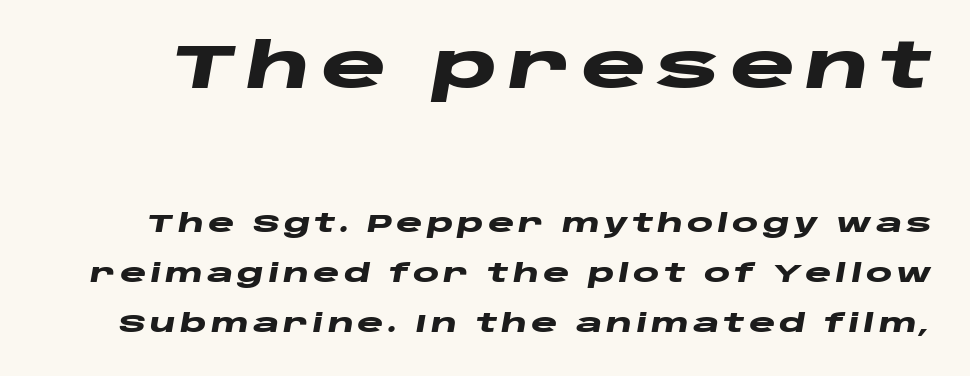
{"italic": "yes", "lean": "right", "slant_degrees": 10, "bold": "yes", "weight": "heavy", "width": "wide", "stroke_contrast": "low", "x_height": "large", "monospaced": "no", "underline": "no", "line_spacing": "loose", "line_spacing_ratio": 2.0, "larger_block": "first", "size_ratio": 2.48, "glyph_px": 62}
